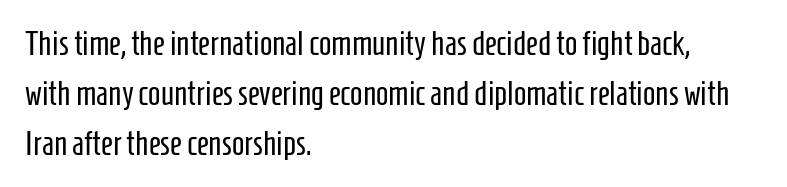
Here the designer chose a conventional face with non-uniform glyph widths. The ragged edge is on the right, which tells us the setting is flush left. Caption: face not bold, strokes unweighted. Nothing sits at the stroke ends, so this counts as sans-serif. The baseline area is clear. Nothing unusual about the tracking: characters are spaced as the font intends.
